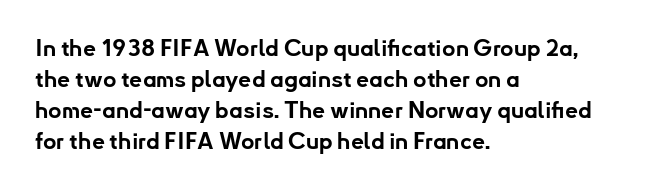
Q: Is the text bold? A: Yes.
Q: Is the text italic (slanted)? A: No, it is upright.
Q: Is the text underlined? A: No.
Q: How is the paragraph aligned? A: Left-aligned.
Q: Is the spacing between letters normal or unusually wide? A: Normal.
Q: Is the spacing between lines tight, normal or loose? A: Normal.
